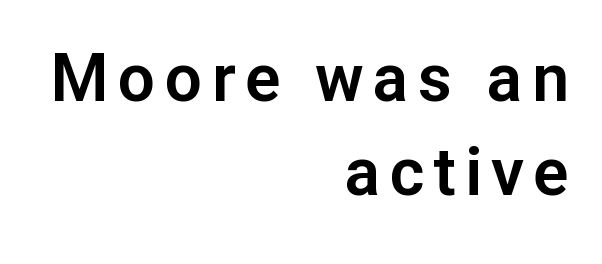
{"serif": "no", "italic": "no", "width": "normal", "stroke_contrast": "low", "x_height": "medium", "monospaced": "no", "underline": "no", "align": "right", "line_spacing": "normal", "line_spacing_ratio": 1.42, "glyph_px": 66}
